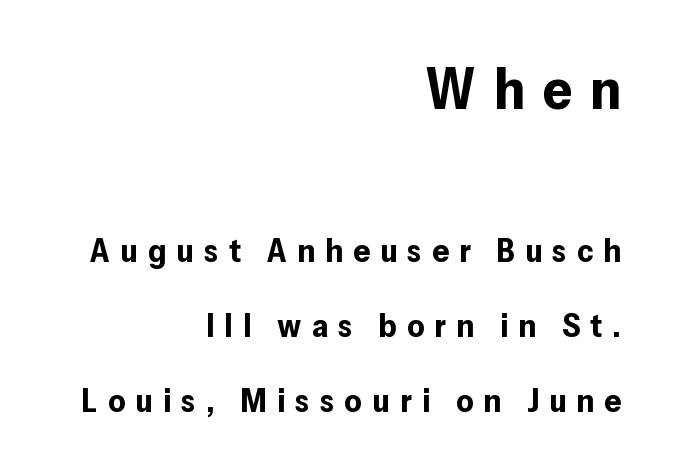
Only glyphs here, with clear space below each row. The rendering anchors every line to the right-hand side. Weight: bold. A roman cut, with each character standing at attention.
